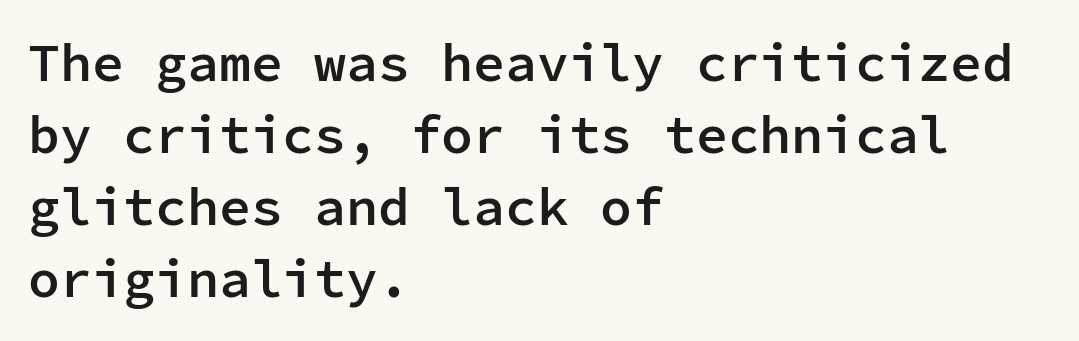
{"serif": "no", "italic": "no", "bold": "semi", "weight": "semibold", "width": "normal", "stroke_contrast": "low", "x_height": "medium", "monospaced": "yes", "underline": "no", "align": "left", "line_spacing": "normal", "line_spacing_ratio": 1.36, "letter_spacing": "normal", "letter_spacing_em": 0.0, "glyph_px": 53}
